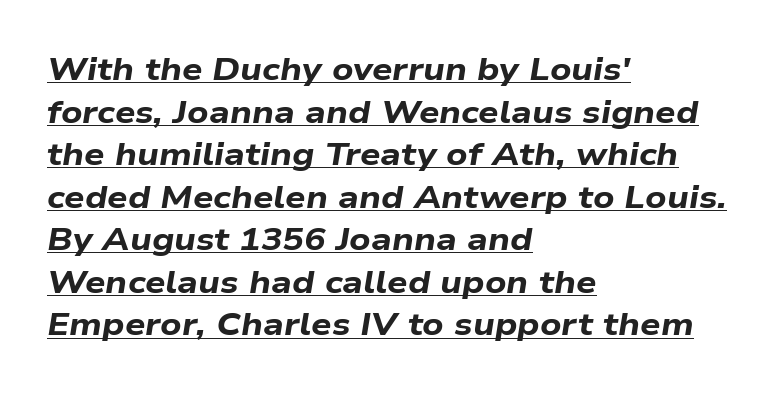
Line starts are locked; line ends wander. This sample keeps an unexceptional amount of space between lines. You can tell it's italic because the verticals aren't actually vertical. The rendering uses natural spacing where letterforms have individual widths. This rendering leaves character spacing at its baseline value. The rendering uses a bold face; every stroke is thick and dark.
